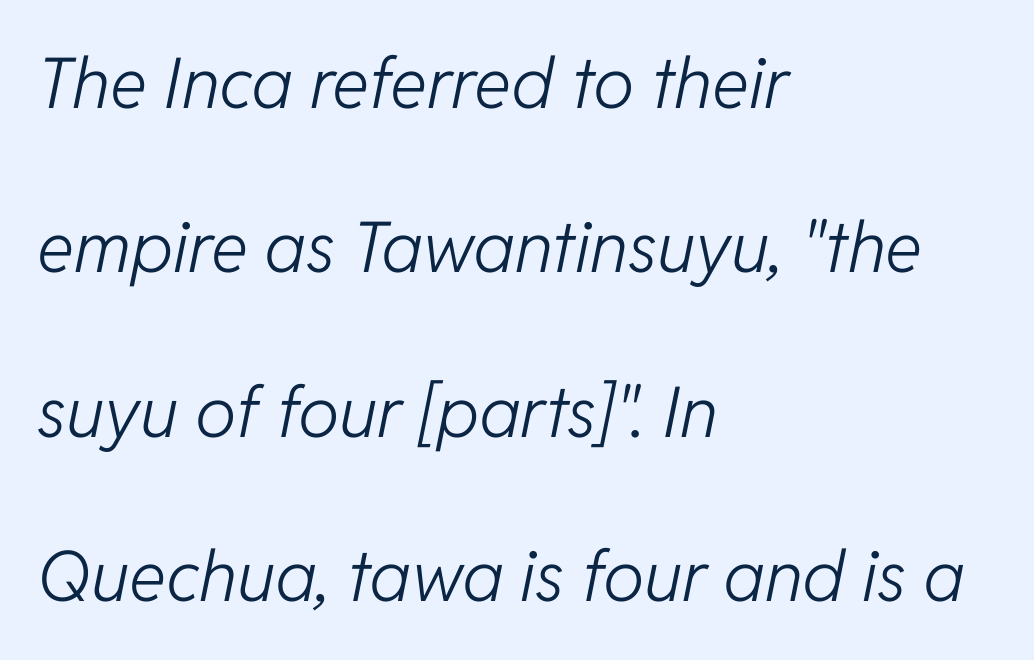
Q: Is the text bold? A: No.
Q: Is the text italic (slanted)? A: Yes, it leans right by about 11 degrees.
Q: Is the text underlined? A: No.
Q: How is the paragraph aligned? A: Left-aligned.
Q: Is the spacing between letters normal or unusually wide? A: Normal.
Q: Is the spacing between lines tight, normal or loose? A: Loose.
Q: Width (condensed, normal, or wide)? A: Normal.
Q: Stroke contrast? A: Low.
Q: x-height? A: Medium.
Q: Monospaced? A: No.
